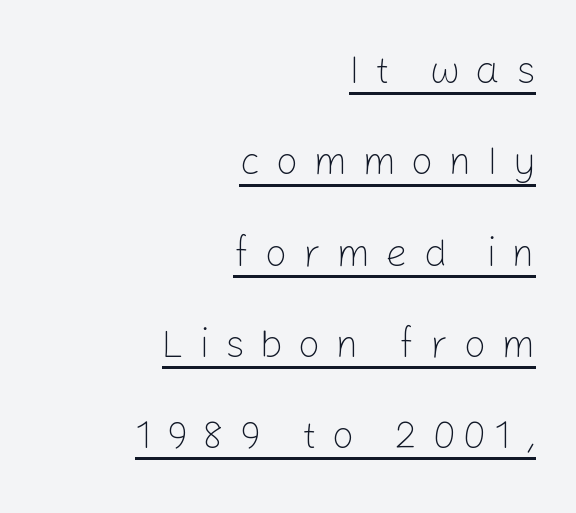
The image shows 39 px light sans-serif type, upright; set right-aligned, loose line spacing (2.34x), unusually wide letter spacing (+0.4 em), underlined; low stroke contrast and a medium x-height.
